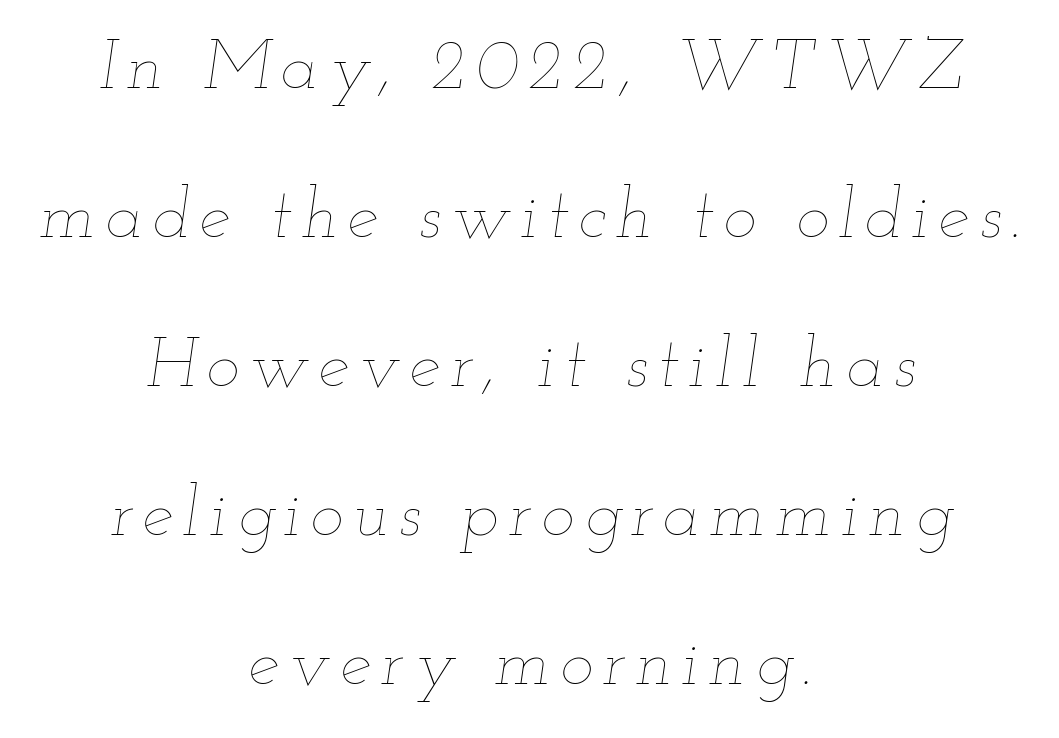
The image shows 70 px thin, wide type, italic (leaning right); set centered, loose line spacing (2.13x), not underlined; low stroke contrast and a small x-height.
